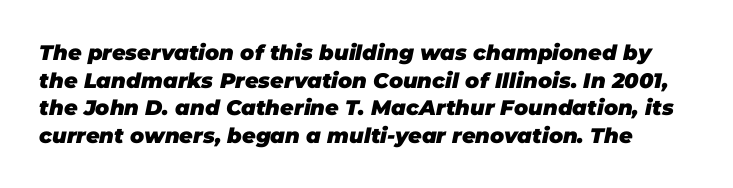
The image shows 21 px bold type, italic (leaning right); set normal line spacing (1.31x), normal letter spacing, not underlined.
